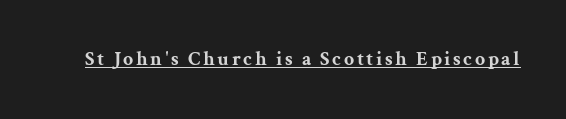
The image shows 20 px bold type, upright; set underlined.
